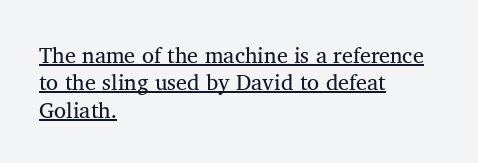
{"italic": "no", "bold": "no", "underline": "yes", "align": "left", "line_spacing": "normal", "line_spacing_ratio": 1.25, "letter_spacing": "normal", "letter_spacing_em": 0.0, "glyph_px": 22}
